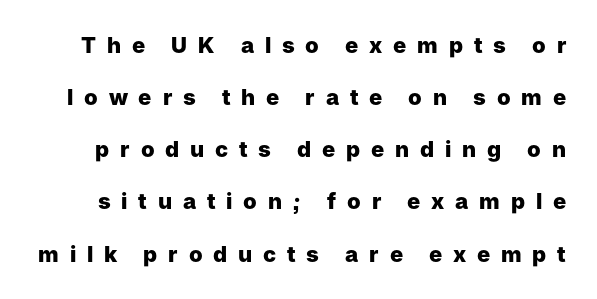
{"italic": "no", "bold": "yes", "underline": "no", "line_spacing": "loose", "line_spacing_ratio": 2.37, "letter_spacing": "wide", "letter_spacing_em": 0.49, "glyph_px": 22}
